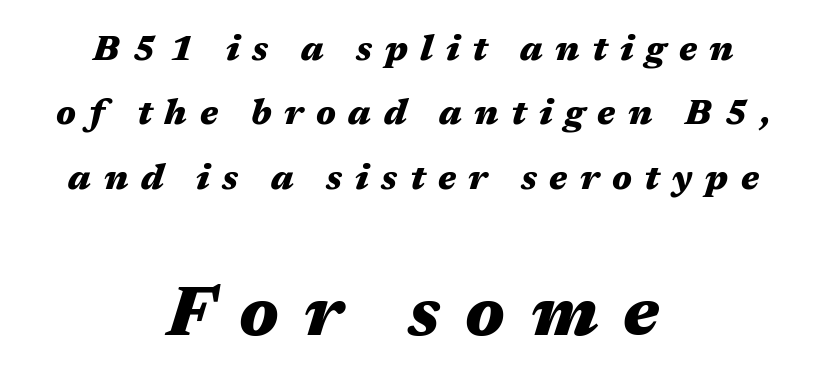
Students, this is bold: see how much ink each stroke carries. A bare baseline throughout the passage. The rendering uses natural spacing where letterforms have individual widths. These lines have a slow, spaced-out rhythm from letter to letter. You can tell it's italic because the verticals aren't actually vertical.
